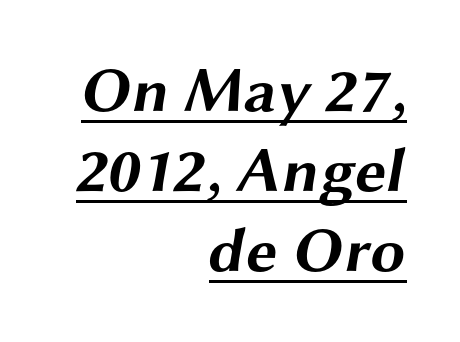
Does the type have serifs? No, each stem ends abruptly. Standard letterfit; no display-style spreading of the glyphs. Vertical spacing — default. The paragraph shown leans on its right margin. This sample has the flowing, uneven cadence of proportional lettering. Descenders here cross a horizontal rule under the line.
